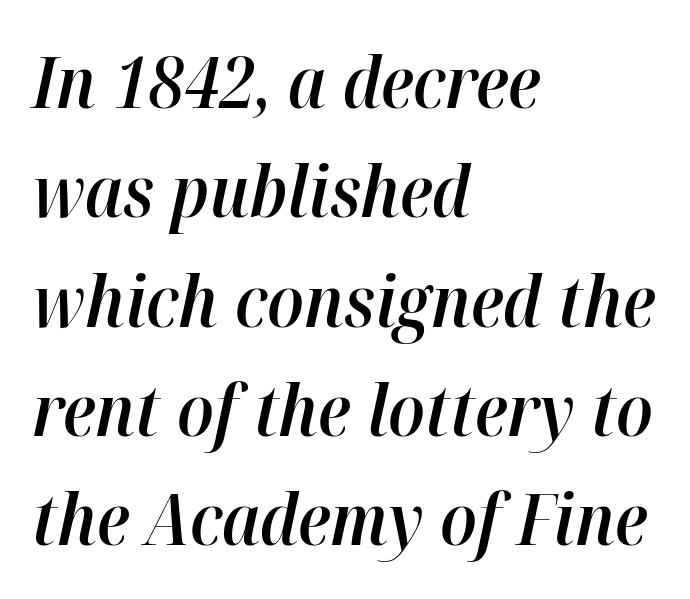
{"italic": "yes", "lean": "right", "slant_degrees": 12, "bold": "semi", "weight": "semibold", "width": "normal", "stroke_contrast": "high", "x_height": "medium", "monospaced": "no", "underline": "no", "align": "left", "line_spacing": "normal", "line_spacing_ratio": 1.54, "letter_spacing": "normal", "letter_spacing_em": 0.0, "glyph_px": 71}
